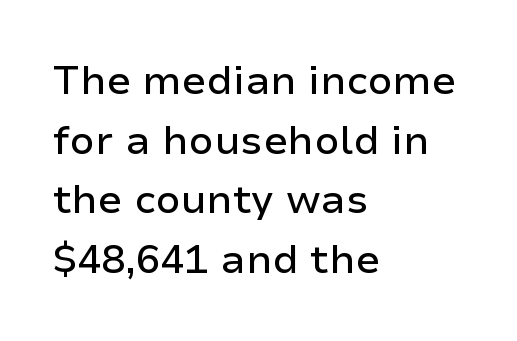
{"serif": "no", "italic": "no", "width": "normal", "stroke_contrast": "low", "x_height": "medium", "monospaced": "no", "underline": "no", "align": "left", "line_spacing": "normal", "line_spacing_ratio": 1.49, "letter_spacing": "normal", "letter_spacing_em": 0.0, "glyph_px": 40}
